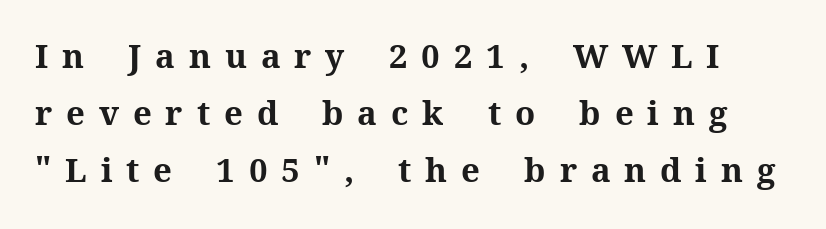
The image shows 33 px bold serif type, upright; set line spacing 1.73x, unusually wide letter spacing (+0.42 em), not underlined; medium stroke contrast and a medium x-height.
